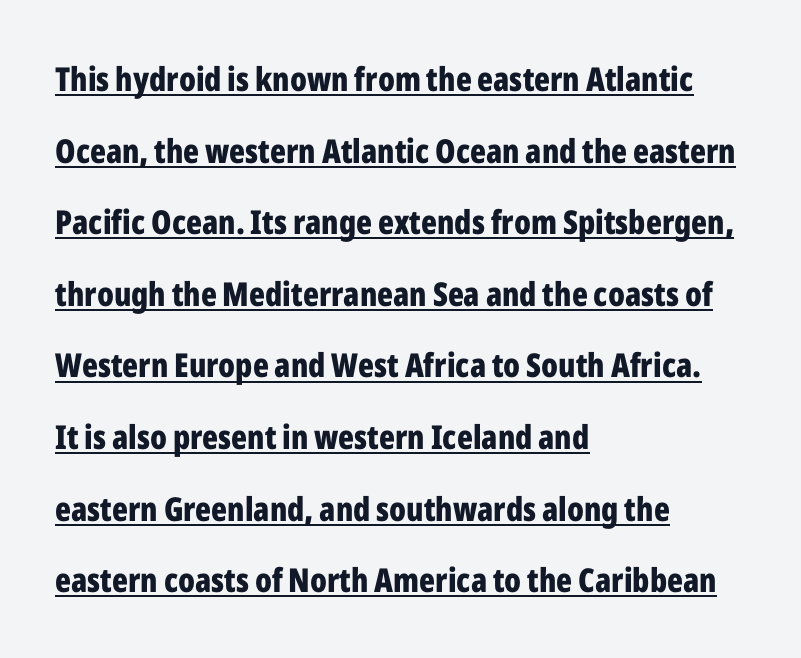
The image shows 33 px bold, condensed sans-serif type, upright; set left-aligned, loose line spacing (2.17x), normal letter spacing, underlined; low stroke contrast and a medium x-height.
